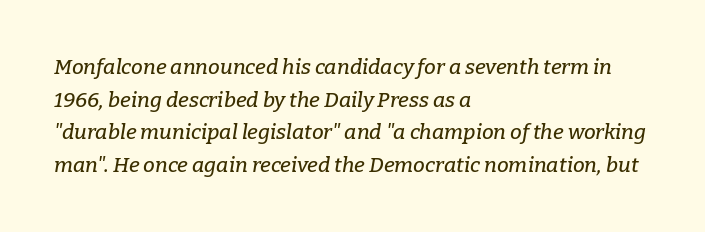
{"italic": "yes", "lean": "right", "slant_degrees": 9, "underline": "no", "align": "left", "line_spacing": "normal", "line_spacing_ratio": 1.55, "letter_spacing": "normal", "letter_spacing_em": 0.0, "glyph_px": 21}
